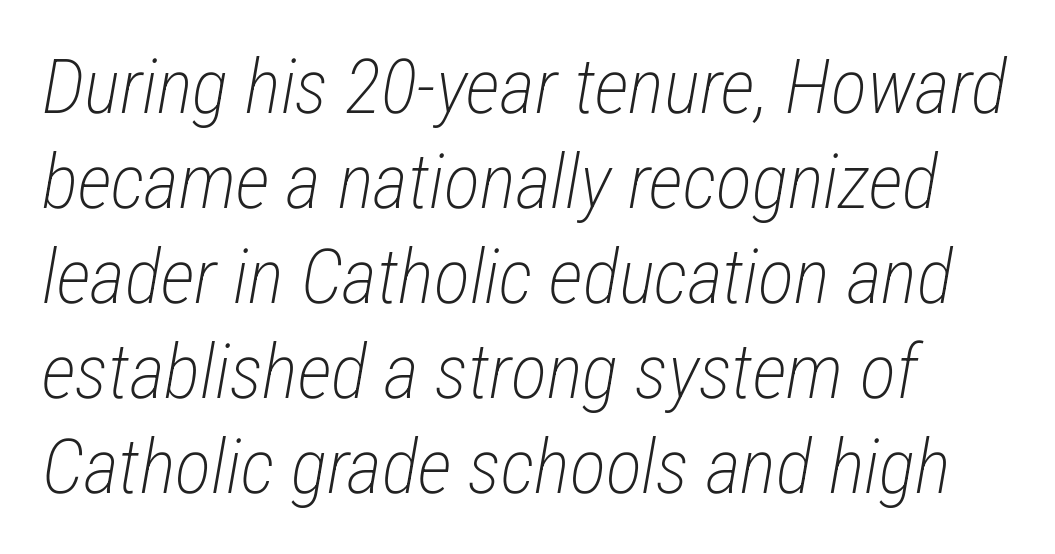
The image shows 76 px light, condensed type, italic (leaning right); set normal line spacing (1.25x), normal letter spacing, not underlined; low stroke contrast and a medium x-height.
